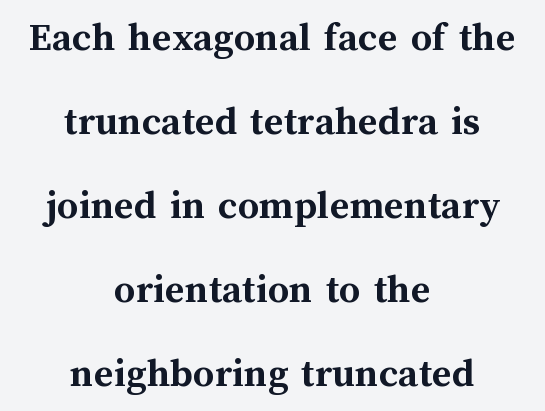
{"italic": "no", "bold": "yes", "weight": "semibold", "width": "normal", "stroke_contrast": "medium", "x_height": "medium", "monospaced": "no", "underline": "no", "align": "center", "line_spacing": "loose", "line_spacing_ratio": 2.0, "letter_spacing": "normal", "letter_spacing_em": 0.0, "glyph_px": 42}
